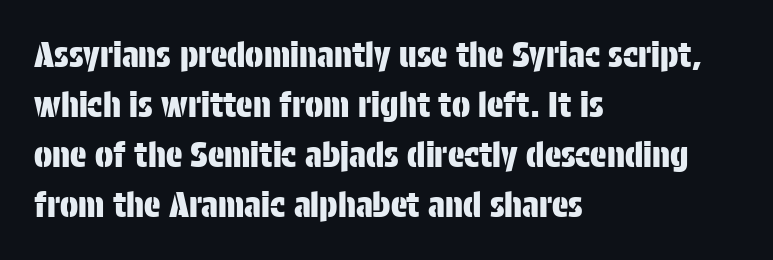
{"serif": "no", "italic": "no", "width": "condensed", "stroke_contrast": "low", "x_height": "large", "monospaced": "no", "underline": "no", "align": "left", "line_spacing": "normal", "line_spacing_ratio": 1.47, "letter_spacing": "normal", "letter_spacing_em": 0.0, "glyph_px": 34}
